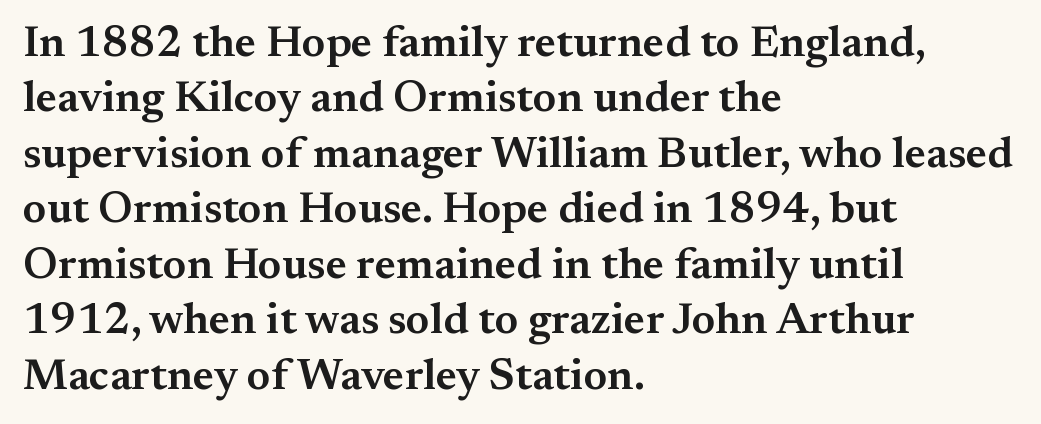
{"serif": "yes", "italic": "no", "bold": "semi", "weight": "semibold", "width": "normal", "stroke_contrast": "medium", "x_height": "small", "monospaced": "no", "underline": "no", "align": "left", "line_spacing": "normal", "line_spacing_ratio": 1.26, "letter_spacing": "normal", "letter_spacing_em": 0.0, "glyph_px": 44}
